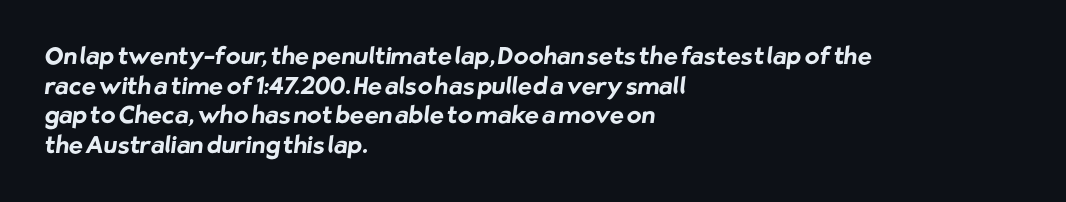
{"bold": "yes", "underline": "no", "align": "left", "line_spacing_ratio": 1.23, "letter_spacing": "normal", "letter_spacing_em": 0.0, "glyph_px": 24}
